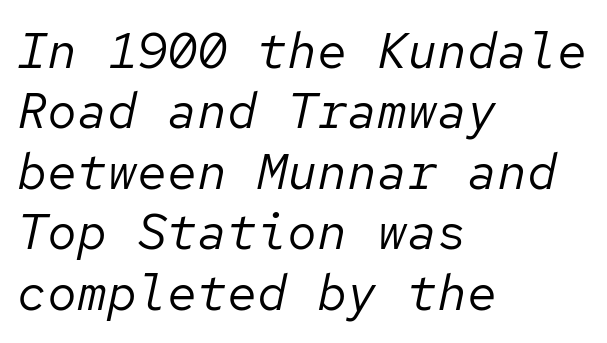
{"italic": "yes", "lean": "right", "slant_degrees": 12, "bold": "no", "weight": "regular", "width": "normal", "stroke_contrast": "low", "x_height": "medium", "monospaced": "yes", "underline": "no", "align": "left", "line_spacing_ratio": 1.21, "letter_spacing": "normal", "letter_spacing_em": 0.0, "glyph_px": 50}
